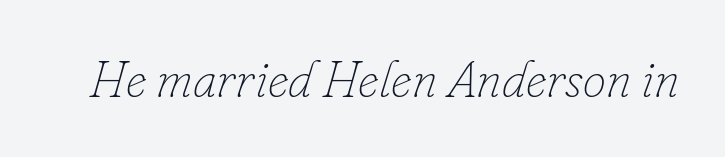
Proportional: the letters do not fall into vertical columns. Standard letterfit; no display-style spreading of the glyphs. Weight: regular or lighter. Descender tails drop into unmarked territory.
